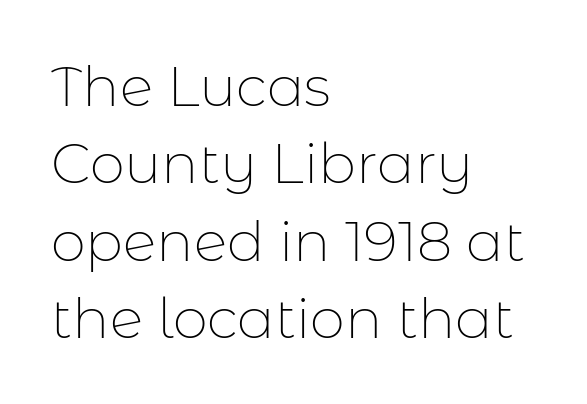
One-word summary of the alignment: left. Students, observe: this is what conventionally led text looks like. This is not heavy type; no bold has been used. Descenders hang freely into open space.
